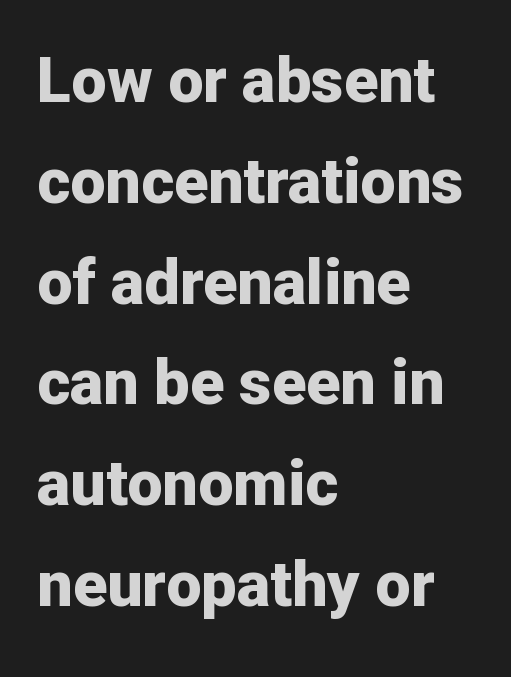
The image shows 63 px bold sans-serif type, upright; set left-aligned, normal line spacing (1.6x), normal letter spacing, not underlined; low stroke contrast and a medium x-height.
